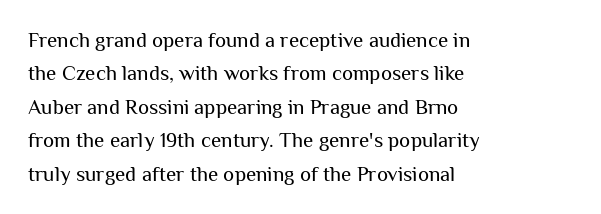
Q: Is the text bold? A: No.
Q: Is the text italic (slanted)? A: No, it is upright.
Q: Is the text underlined? A: No.
Q: How is the paragraph aligned? A: Left-aligned.
Q: Is the spacing between letters normal or unusually wide? A: Normal.
Q: Is the spacing between lines tight, normal or loose? A: Normal.
